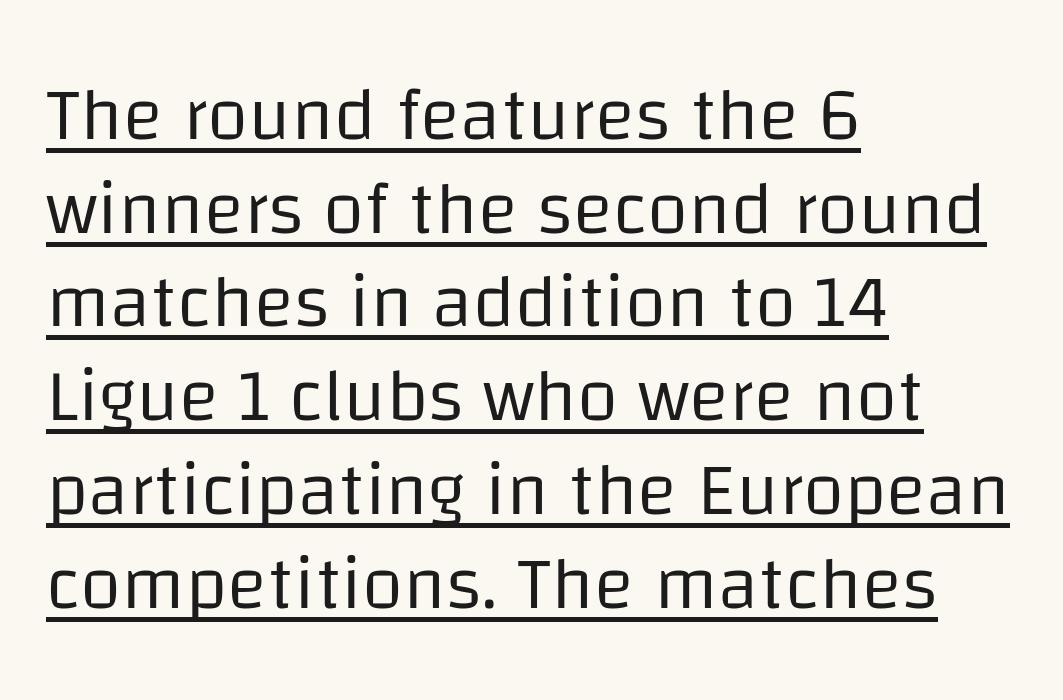
Q: Is the text bold? A: No.
Q: Is the text italic (slanted)? A: No, it is upright.
Q: Is the typeface a serif or a sans-serif typeface? A: Sans-serif.
Q: Is the text underlined? A: Yes.
Q: How is the paragraph aligned? A: Left-aligned.
Q: Is the spacing between letters normal or unusually wide? A: Normal.
Q: Is the spacing between lines tight, normal or loose? A: Normal.
Q: Width (condensed, normal, or wide)? A: Normal.
Q: Stroke contrast? A: Low.
Q: x-height? A: Large.
Q: Monospaced? A: No.
